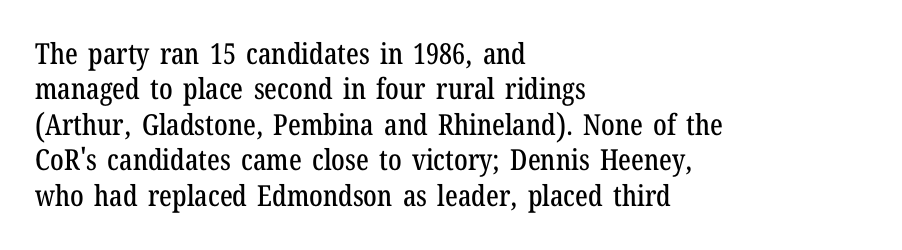
Words appear dense and cohesive because spacing is normal. Alignment: flush left. Look at the bottom of the vertical strokes: they flare into serifs here. Any mark beneath the type? The region is blank. Spacing verdict: proportional, widths tailored to each character. Do the letters lean? They stand straight.
